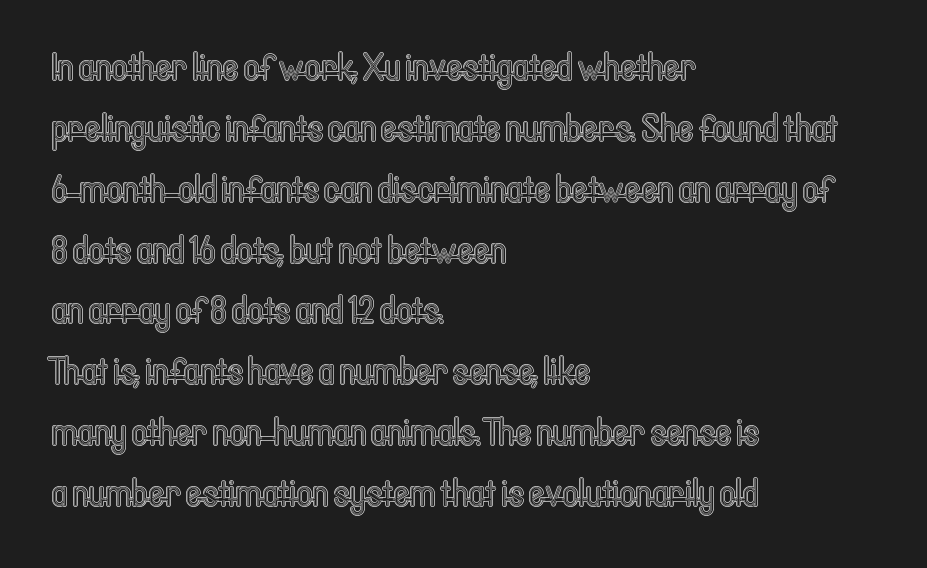
Q: Is the text italic (slanted)? A: No, it is upright.
Q: Is the text underlined? A: No.
Q: How is the paragraph aligned? A: Left-aligned.
Q: Is the spacing between letters normal or unusually wide? A: Normal.
Q: Is the spacing between lines tight, normal or loose? A: Normal.
Q: Width (condensed, normal, or wide)? A: Condensed.
Q: x-height? A: Medium.
Q: Monospaced? A: No.
